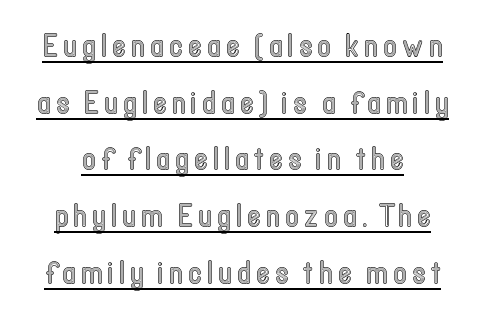
{"italic": "no", "width": "condensed", "x_height": "medium", "monospaced": "no", "underline": "yes", "line_spacing_ratio": 1.83, "glyph_px": 31}
